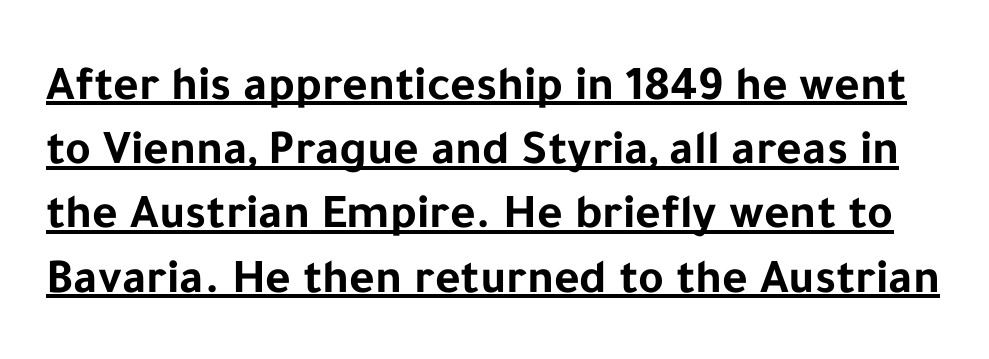
Caption: bold face, heavy strokes. The lines sit at an ordinary, default distance from one another. This sample carries an underscore along the baseline area. Letterform terminals end flat and unadorned throughout the passage. Tracking value appears to be zero — textbook default spacing.
